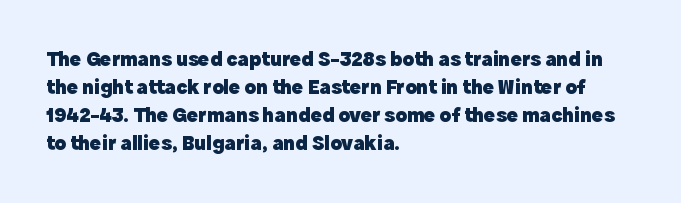
Q: Is the text bold? A: Yes.
Q: Is the text italic (slanted)? A: No, it is upright.
Q: Is the text underlined? A: No.
Q: How is the paragraph aligned? A: Left-aligned.
Q: Is the spacing between letters normal or unusually wide? A: Normal.
Q: Is the spacing between lines tight, normal or loose? A: Normal.
